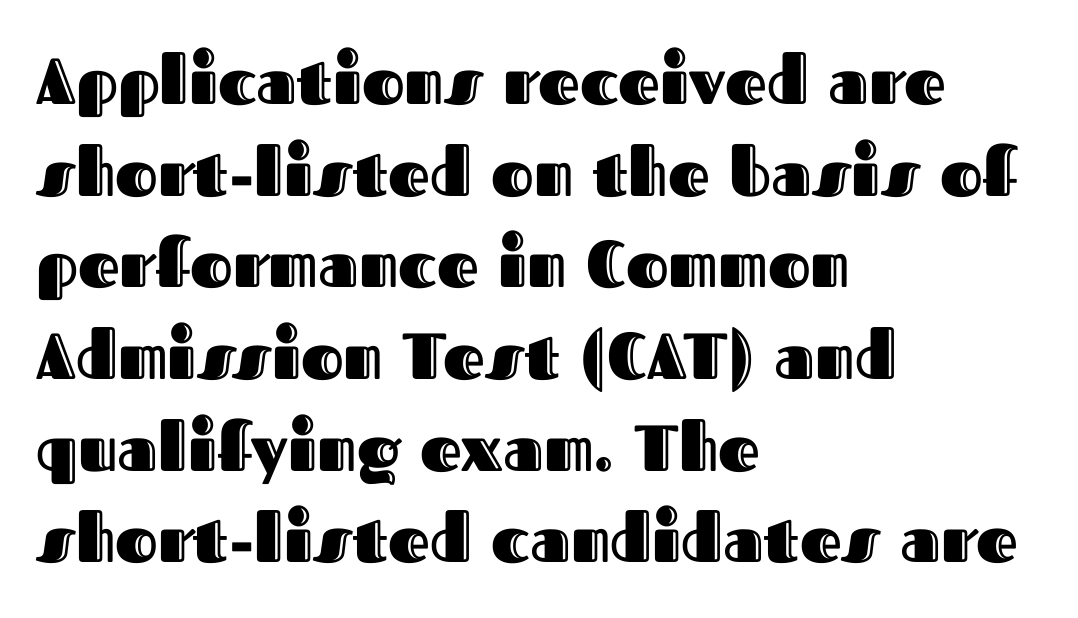
Is there any slant? The stems are plumb. Honestly, the letter spacing is just normal — you wouldn't notice it. Underlining? Definitely not there. These lines stack with their left ends in a neat column. The face used here is proportionally spaced, like ordinary book or web type. These lines sit exactly where default settings would place them.
